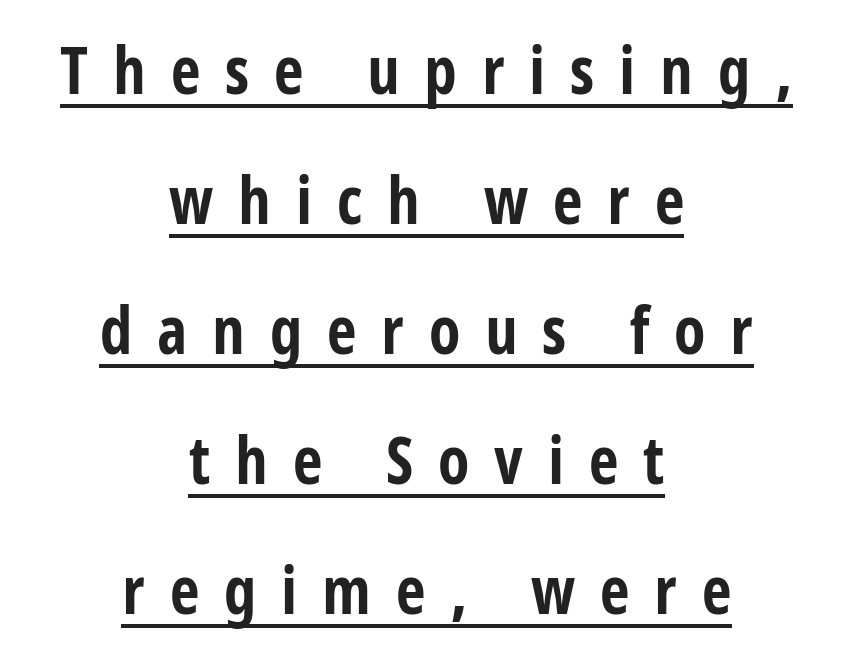
{"serif": "no", "italic": "no", "bold": "yes", "weight": "bold", "width": "condensed", "stroke_contrast": "low", "x_height": "large", "monospaced": "no", "underline": "yes", "align": "center", "line_spacing": "loose", "line_spacing_ratio": 2.0, "letter_spacing": "wide", "letter_spacing_em": 0.38, "glyph_px": 65}
